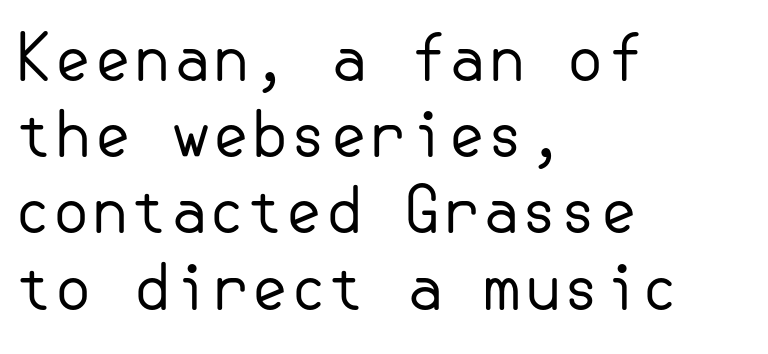
Q: Is the text bold? A: No.
Q: Is the text italic (slanted)? A: No, it is upright.
Q: Is the typeface a serif or a sans-serif typeface? A: Sans-serif.
Q: Is the text underlined? A: No.
Q: How is the paragraph aligned? A: Left-aligned.
Q: Is the spacing between letters normal or unusually wide? A: Normal.
Q: Width (condensed, normal, or wide)? A: Normal.
Q: Stroke contrast? A: Low.
Q: x-height? A: Small.
